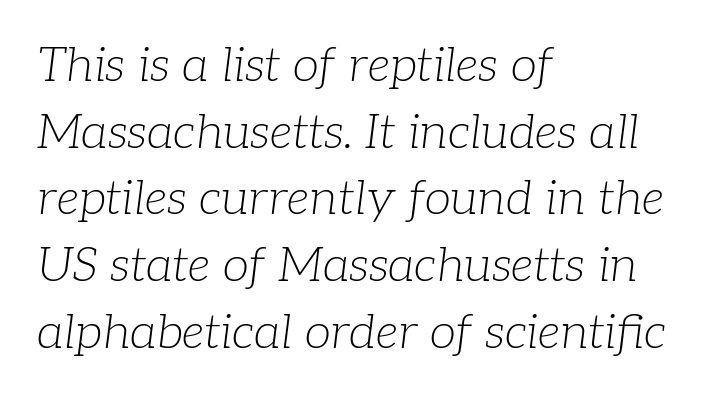
{"serif": "yes", "italic": "yes", "lean": "right", "slant_degrees": 7, "bold": "no", "weight": "light", "width": "normal", "stroke_contrast": "low", "x_height": "medium", "monospaced": "no", "underline": "no", "align": "left", "line_spacing": "normal", "line_spacing_ratio": 1.39, "letter_spacing": "normal", "letter_spacing_em": 0.0, "glyph_px": 48}
